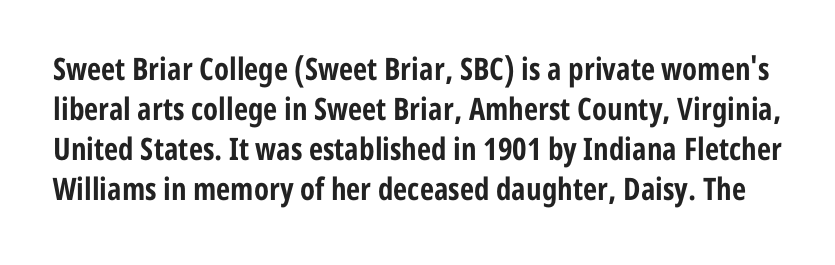
{"serif": "no", "italic": "no", "bold": "yes", "weight": "bold", "width": "condensed", "stroke_contrast": "low", "x_height": "medium", "monospaced": "no", "underline": "no", "line_spacing": "normal", "line_spacing_ratio": 1.29, "letter_spacing": "normal", "letter_spacing_em": 0.0, "glyph_px": 31}
